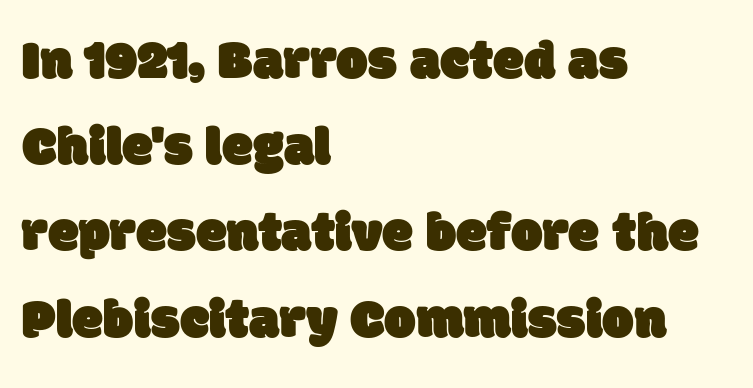
The image shows 56 px sans-serif type; set left-aligned, normal line spacing (1.54x), normal letter spacing, not underlined; low stroke contrast and a large x-height.
